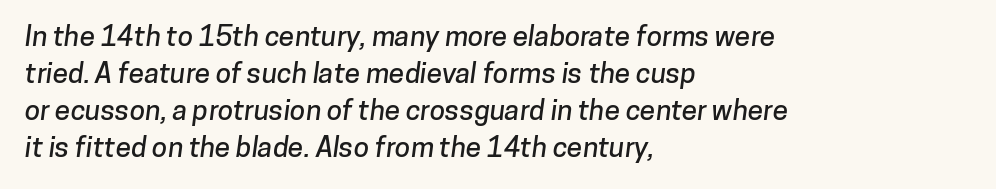
The image shows 28 px sans-serif type; set left-aligned, normal line spacing (1.32x), normal letter spacing, not underlined; low stroke contrast and a medium x-height.
